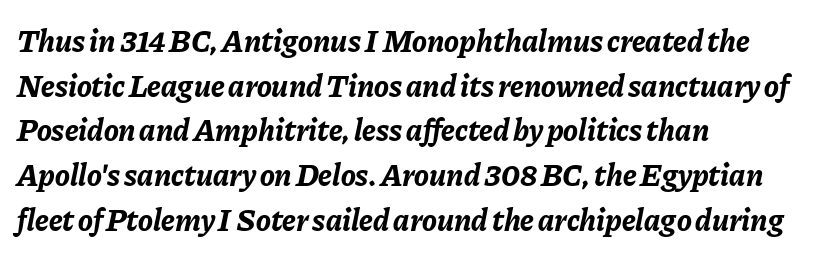
The image shows 31 px bold type, italic (leaning right); set left-aligned, normal line spacing (1.44x), normal letter spacing, not underlined; low stroke contrast and a medium x-height.
